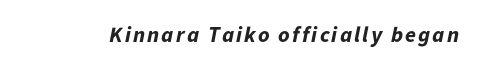
{"italic": "yes", "lean": "right", "slant_degrees": 11, "bold": "yes", "underline": "no", "glyph_px": 22}
